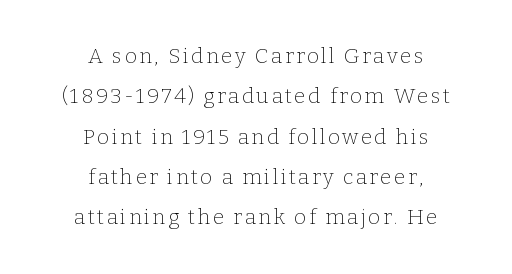
The image shows 21 px text type, upright; set centered, loose line spacing (1.92x), not underlined.
